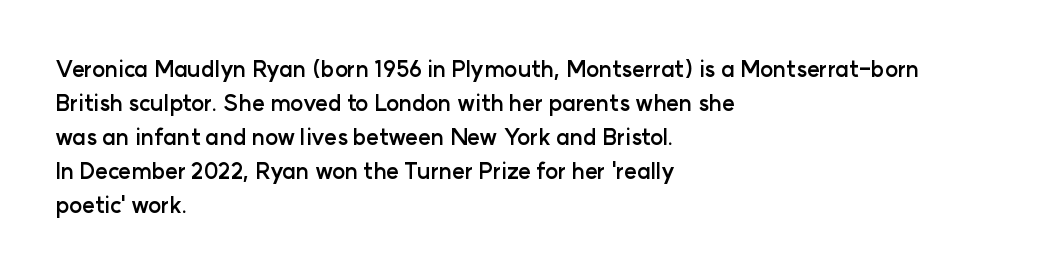
Underline: absent. Default kerning and tracking; the words read as compact shapes. Successive baselines arrive at the customary interval. You can tell it's not italic because the verticals are truly vertical. One-word summary of the alignment: left. These lines carry a lot of weight — the face is fully bold.
